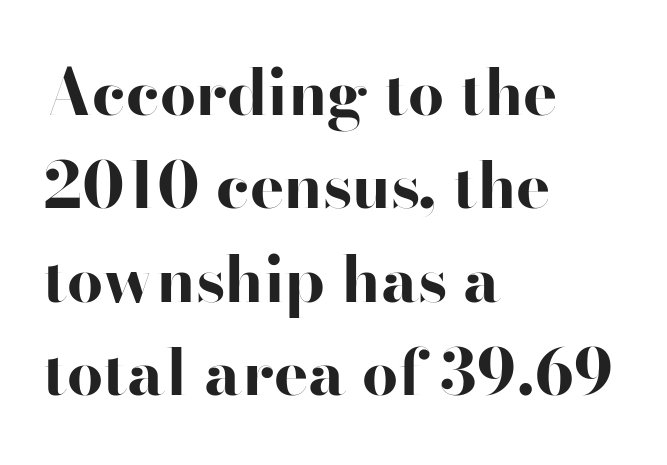
Q: Is the text bold? A: Yes.
Q: Is the text italic (slanted)? A: No, it is upright.
Q: Is the typeface a serif or a sans-serif typeface? A: Sans-serif.
Q: Is the text underlined? A: No.
Q: How is the paragraph aligned? A: Left-aligned.
Q: Is the spacing between letters normal or unusually wide? A: Normal.
Q: Is the spacing between lines tight, normal or loose? A: Normal.
Q: Width (condensed, normal, or wide)? A: Wide.
Q: Stroke contrast? A: High.
Q: x-height? A: Small.
Q: Monospaced? A: No.
